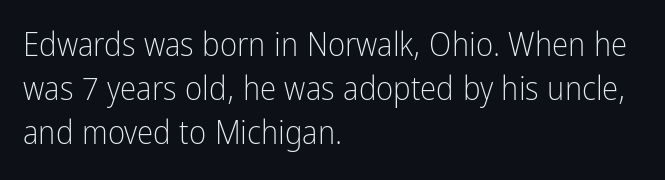
{"serif": "no", "italic": "no", "bold": "no", "weight": "light", "width": "condensed", "stroke_contrast": "low", "x_height": "medium", "monospaced": "no", "underline": "no", "align": "left", "line_spacing": "normal", "line_spacing_ratio": 1.33, "letter_spacing": "normal", "letter_spacing_em": 0.0, "glyph_px": 33}
